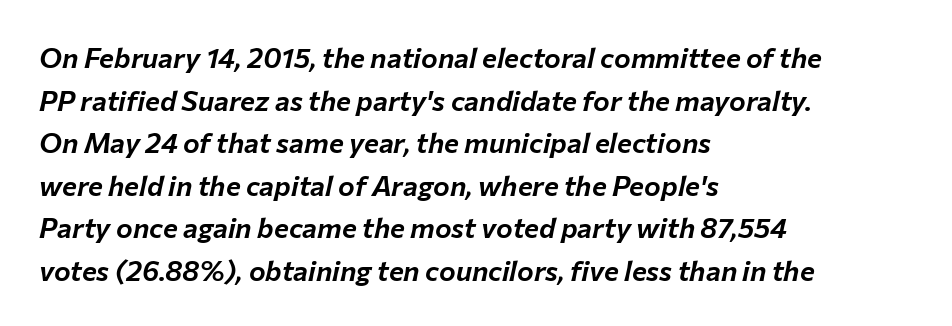
The image shows 28 px text type, italic (leaning right); set left-aligned, normal line spacing (1.52x), normal letter spacing, not underlined; low stroke contrast and a medium x-height.
